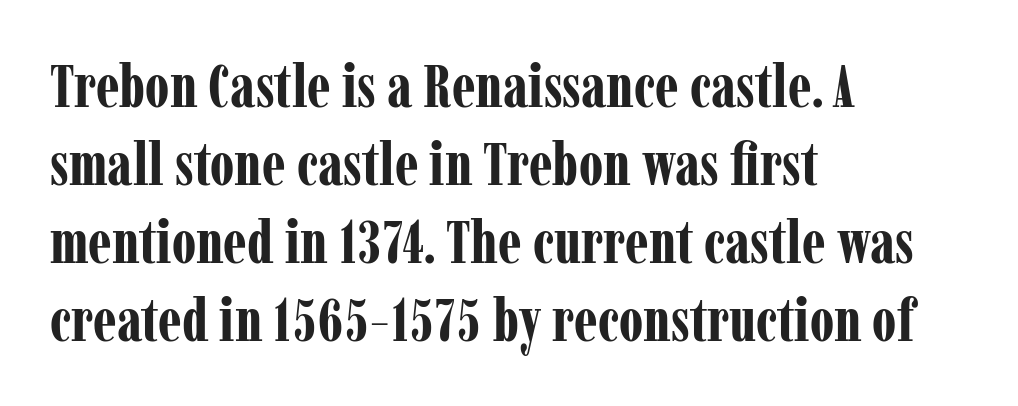
Q: Is the text bold? A: Yes.
Q: Is the text italic (slanted)? A: No, it is upright.
Q: Is the typeface a serif or a sans-serif typeface? A: Serif.
Q: Is the text underlined? A: No.
Q: How is the paragraph aligned? A: Left-aligned.
Q: Is the spacing between letters normal or unusually wide? A: Normal.
Q: Is the spacing between lines tight, normal or loose? A: Normal.
Q: Width (condensed, normal, or wide)? A: Condensed.
Q: Stroke contrast? A: Low.
Q: x-height? A: Medium.
Q: Monospaced? A: No.
